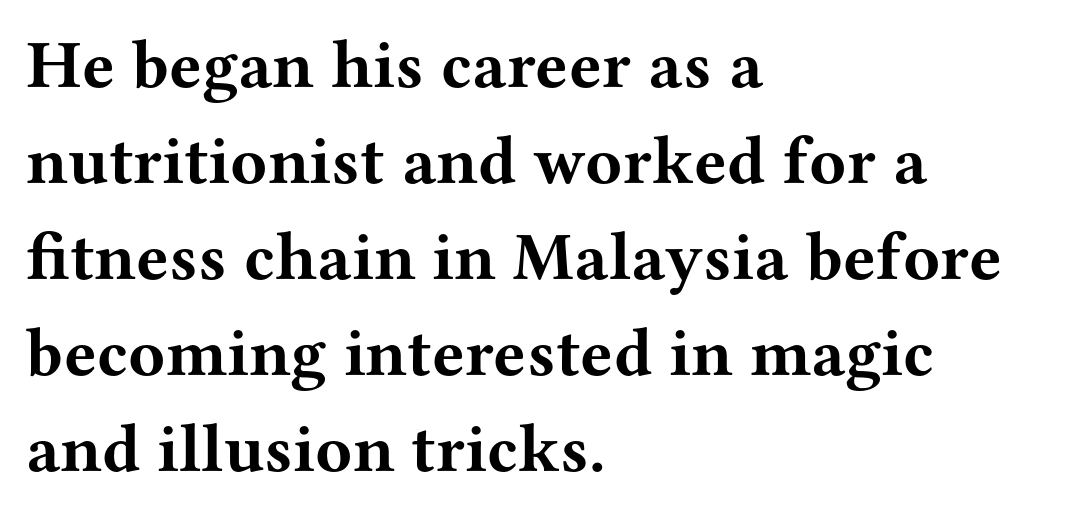
The image shows 68 px bold, wide serif type, upright; set left-aligned, normal line spacing (1.41x), normal letter spacing, not underlined; medium stroke contrast and a medium x-height.
